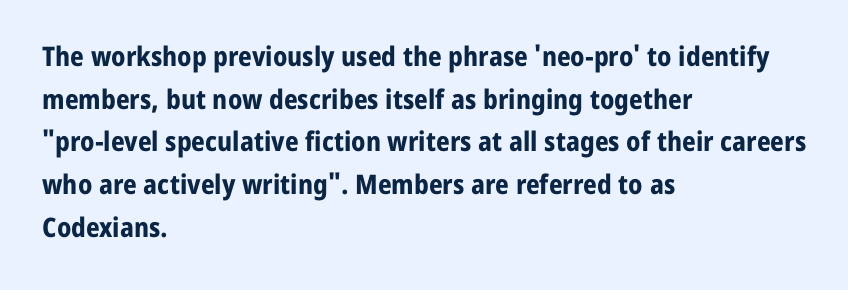
Q: Is the text bold? A: Yes.
Q: Is the text italic (slanted)? A: No, it is upright.
Q: Is the text underlined? A: No.
Q: How is the paragraph aligned? A: Left-aligned.
Q: Is the spacing between letters normal or unusually wide? A: Normal.
Q: Is the spacing between lines tight, normal or loose? A: Normal.
